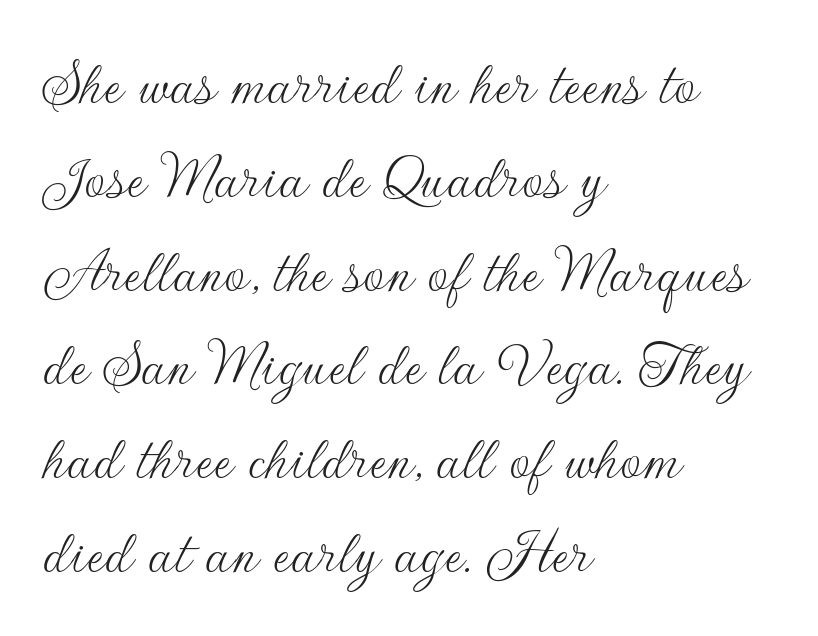
Regarding leading, the lines here are spaced in the standard way. Tracking here is standard; glyphs follow each other at the usual distance. The rendering shows plain stroke endings on the letterforms — a sans-serif design. Weight class: somewhere from thin through regular. One-word summary of the alignment: left. You could not count columns in this text — the font is proportionally spaced.
